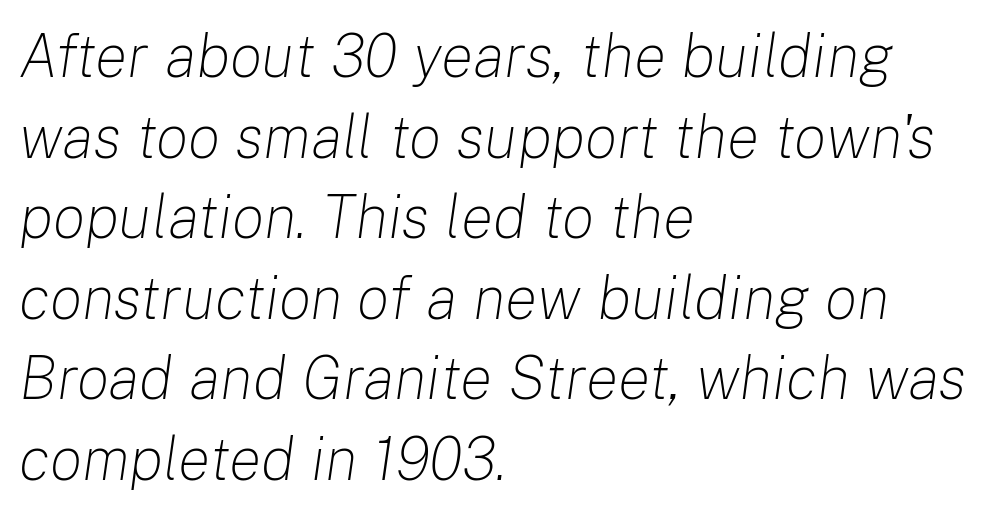
{"italic": "yes", "lean": "right", "slant_degrees": 8, "bold": "no", "weight": "light", "width": "normal", "stroke_contrast": "low", "x_height": "medium", "monospaced": "no", "underline": "no", "align": "left", "line_spacing": "normal", "line_spacing_ratio": 1.32, "letter_spacing": "normal", "letter_spacing_em": 0.0, "glyph_px": 61}
